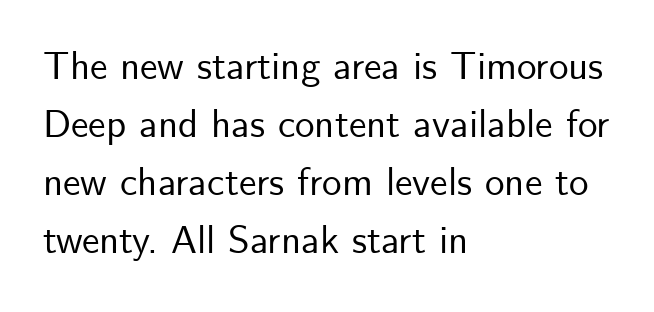
No extra tracking has been applied to these lines. Is this a fixed-width face? No — the glyphs have proportional, varying widths. Examine the stroke ends and you'll find no serifs. These lines sit exactly where default settings would place them. Italic: no, the glyphs are upright roman. Visually the block forms a straight wall on the left and a jagged coastline on the right.
